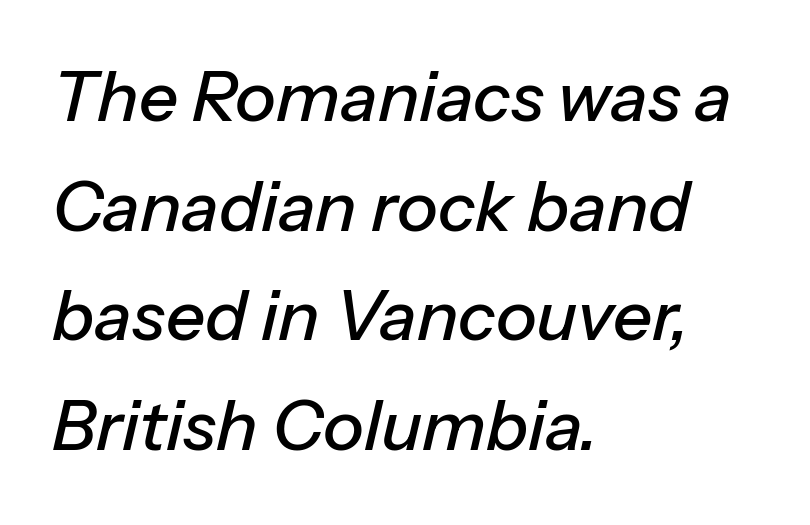
{"italic": "yes", "lean": "right", "slant_degrees": 13, "width": "normal", "stroke_contrast": "low", "x_height": "medium", "monospaced": "no", "underline": "no", "align": "left", "line_spacing": "normal", "line_spacing_ratio": 1.59, "letter_spacing": "normal", "letter_spacing_em": 0.0, "glyph_px": 69}
